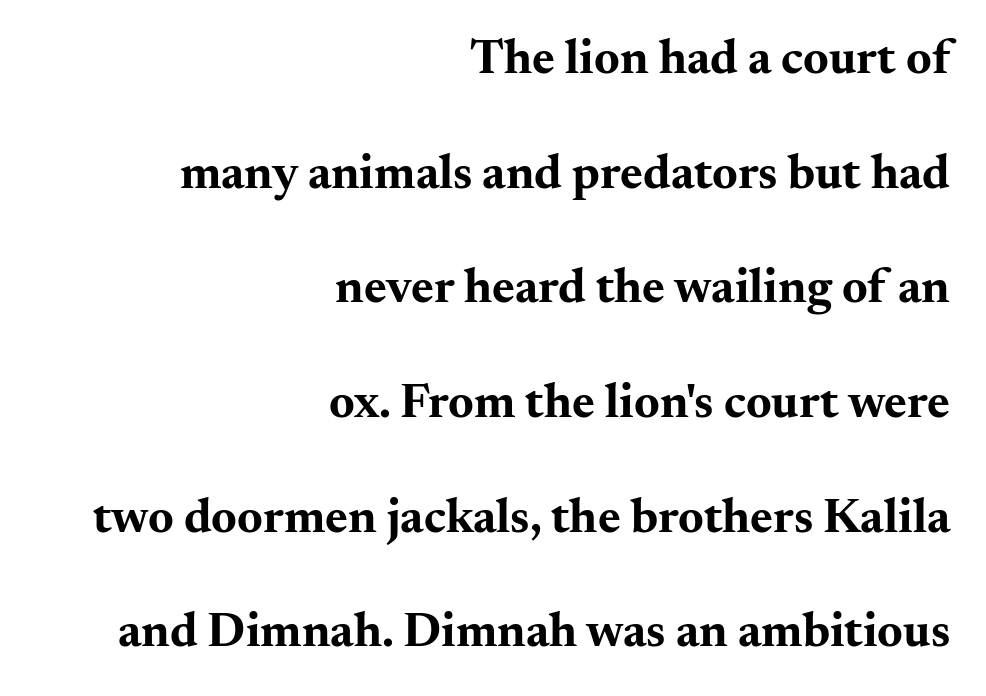
Q: Is the text bold? A: Yes.
Q: Is the text italic (slanted)? A: No, it is upright.
Q: Is the typeface a serif or a sans-serif typeface? A: Serif.
Q: Is the text underlined? A: No.
Q: How is the paragraph aligned? A: Right-aligned.
Q: Is the spacing between letters normal or unusually wide? A: Normal.
Q: Is the spacing between lines tight, normal or loose? A: Loose.
Q: Width (condensed, normal, or wide)? A: Wide.
Q: Stroke contrast? A: Medium.
Q: x-height? A: Small.
Q: Monospaced? A: No.
